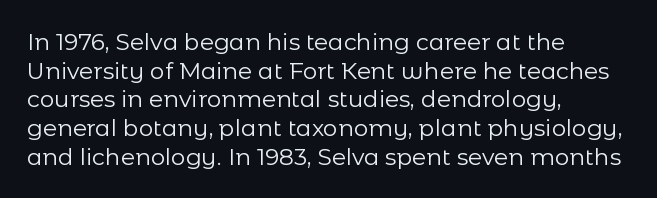
{"italic": "no", "bold": "no", "underline": "no", "align": "left", "line_spacing": "normal", "line_spacing_ratio": 1.25, "letter_spacing": "normal", "letter_spacing_em": 0.0, "glyph_px": 23}
